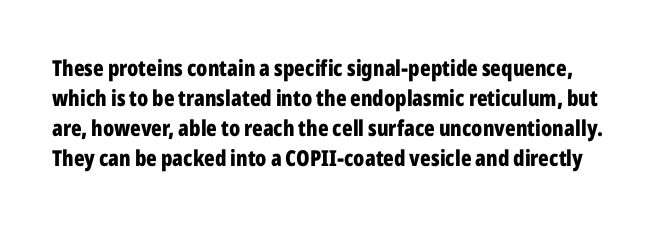
{"italic": "no", "bold": "yes", "underline": "no", "line_spacing": "normal", "line_spacing_ratio": 1.36, "letter_spacing": "normal", "letter_spacing_em": 0.0, "glyph_px": 22}
